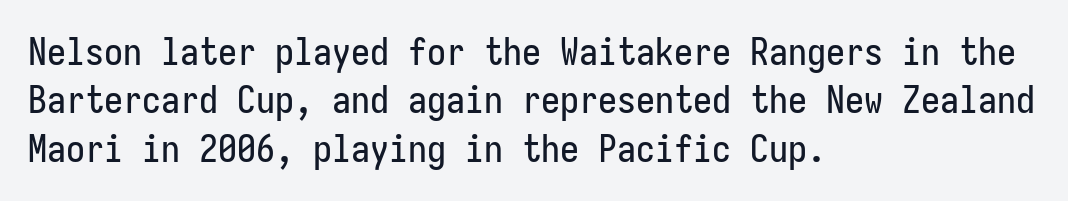
{"serif": "no", "italic": "no", "width": "condensed", "stroke_contrast": "low", "x_height": "medium", "underline": "no", "align": "left", "line_spacing": "normal", "line_spacing_ratio": 1.27, "letter_spacing": "normal", "letter_spacing_em": 0.0, "glyph_px": 38}
